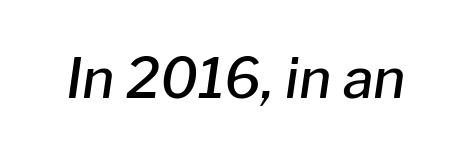
{"italic": "yes", "lean": "right", "slant_degrees": 8, "bold": "semi", "weight": "semibold", "width": "normal", "stroke_contrast": "low", "x_height": "medium", "monospaced": "no", "underline": "no", "letter_spacing": "normal", "letter_spacing_em": 0.0, "glyph_px": 55}
